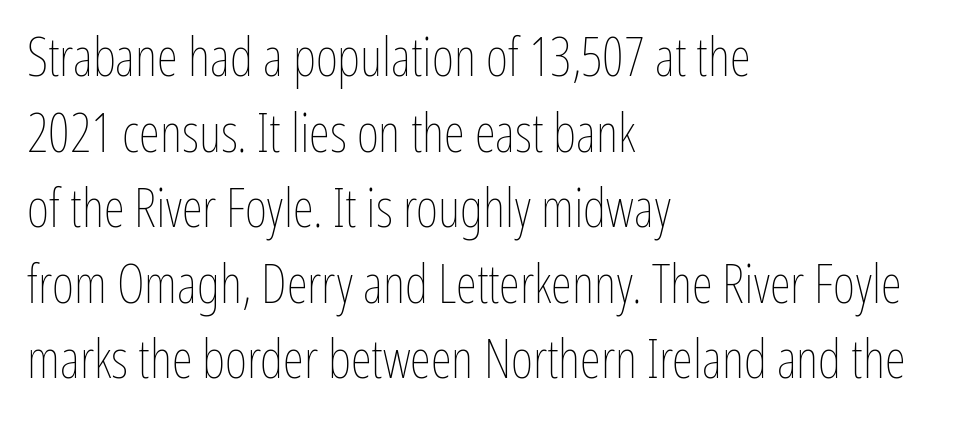
{"italic": "no", "bold": "no", "weight": "thin", "width": "condensed", "stroke_contrast": "low", "x_height": "medium", "monospaced": "no", "underline": "no", "align": "left", "line_spacing": "normal", "line_spacing_ratio": 1.4, "letter_spacing": "normal", "letter_spacing_em": 0.0, "glyph_px": 54}
